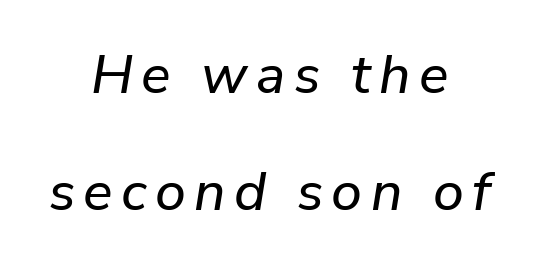
A clean baseline with only descenders dipping below it. These lines were composed using italics. Think of a printed novel: that variable character pitch is what you see here. Rows of type keep a wide berth in the vertical direction. The lines are quadded center.
